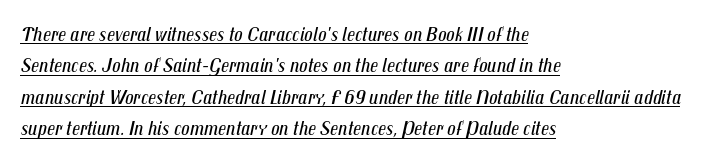
Q: Is the text bold? A: No.
Q: Is the text italic (slanted)? A: Yes, it leans right by about 12 degrees.
Q: Is the text underlined? A: Yes.
Q: How is the paragraph aligned? A: Left-aligned.
Q: Is the spacing between letters normal or unusually wide? A: Normal.
Q: Is the spacing between lines tight, normal or loose? A: Normal.
